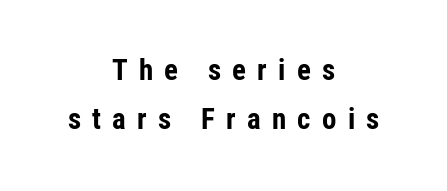
Q: Is the text bold? A: Yes.
Q: Is the text italic (slanted)? A: No, it is upright.
Q: Is the typeface a serif or a sans-serif typeface? A: Sans-serif.
Q: Is the text underlined? A: No.
Q: How is the paragraph aligned? A: Centered.
Q: Is the spacing between letters normal or unusually wide? A: Unusually wide.
Q: Is the spacing between lines tight, normal or loose? A: Normal.
Q: Width (condensed, normal, or wide)? A: Condensed.
Q: Stroke contrast? A: Low.
Q: x-height? A: Medium.
Q: Monospaced? A: No.
